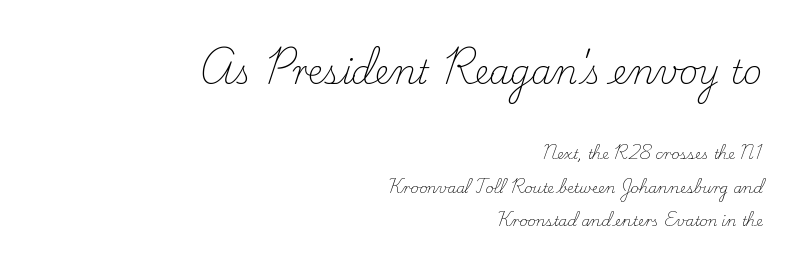
Q: Is the text bold? A: No.
Q: Is the text italic (slanted)? A: Yes.
Q: Is the typeface a serif or a sans-serif typeface? A: Serif.
Q: Is the text underlined? A: No.
Q: How is the paragraph aligned? A: Right-aligned.
Q: Is the spacing between letters normal or unusually wide? A: Normal.
Q: Is the spacing between lines tight, normal or loose? A: Loose.
Q: Which block of text is set in a larger size, the first (top) or the second (bottom)? A: The first (top) one.
Q: Width (condensed, normal, or wide)? A: Normal.
Q: Stroke contrast? A: Low.
Q: x-height? A: Small.
Q: Monospaced? A: No.
